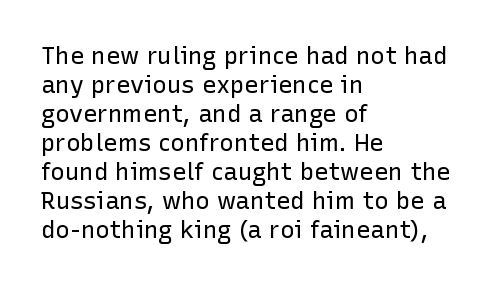
The strokes carry an ordinary text weight at most. Default kerning and tracking; the words read as compact shapes. The gap between lines stays unmarked. Does the lettering tilt? It doesn't — this is upright.
